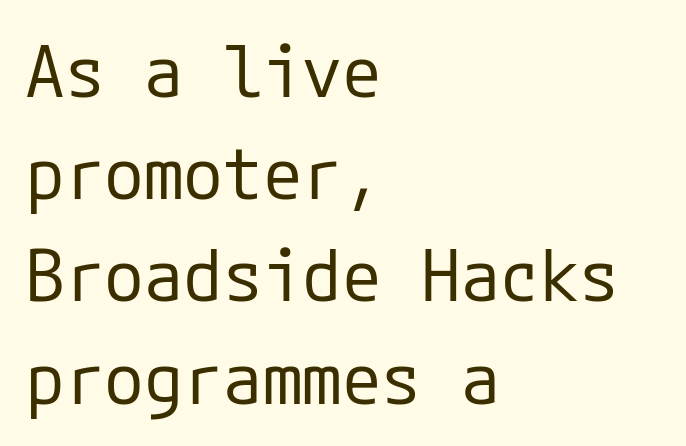
The passage shown is not bold in any degree. Examine the stroke ends and you'll find no serifs. Notice how descenders clear the ascenders below comfortably — that's standard leading. Words float on clear page, feet unadorned.
